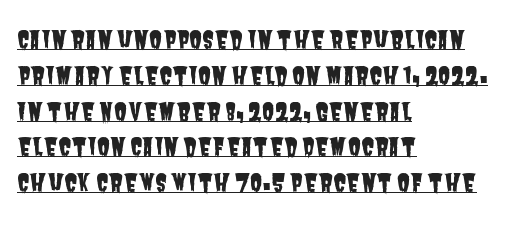
Q: Is the text underlined? A: Yes.
Q: How is the paragraph aligned? A: Left-aligned.
Q: Is the spacing between letters normal or unusually wide? A: Normal.
Q: Is the spacing between lines tight, normal or loose? A: Normal.
